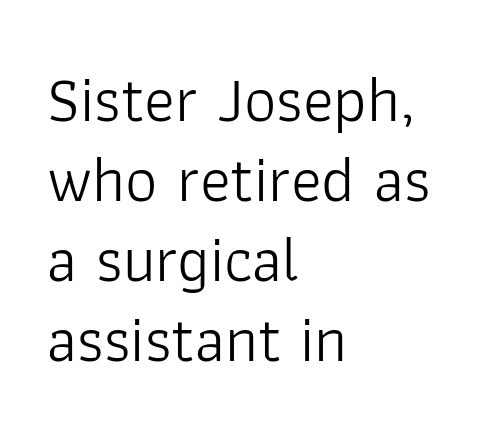
The image shows 64 px light sans-serif type, upright; set left-aligned, normal line spacing (1.25x), normal letter spacing, not underlined; low stroke contrast and a medium x-height.
